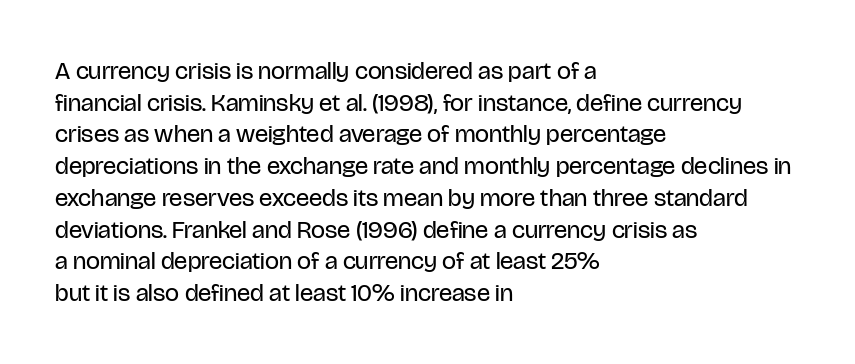
Q: Is the text bold? A: No.
Q: Is the text italic (slanted)? A: No, it is upright.
Q: Is the text underlined? A: No.
Q: How is the paragraph aligned? A: Left-aligned.
Q: Is the spacing between letters normal or unusually wide? A: Normal.
Q: Is the spacing between lines tight, normal or loose? A: Normal.
